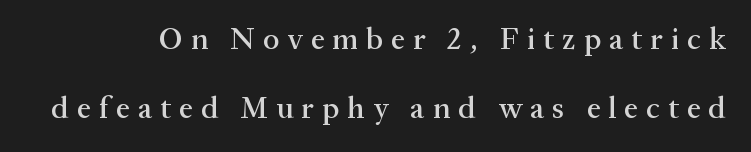
{"serif": "yes", "italic": "no", "width": "normal", "stroke_contrast": "medium", "x_height": "medium", "monospaced": "no", "underline": "no", "line_spacing": "loose", "line_spacing_ratio": 2.24, "letter_spacing": "wide", "letter_spacing_em": 0.26, "glyph_px": 31}
